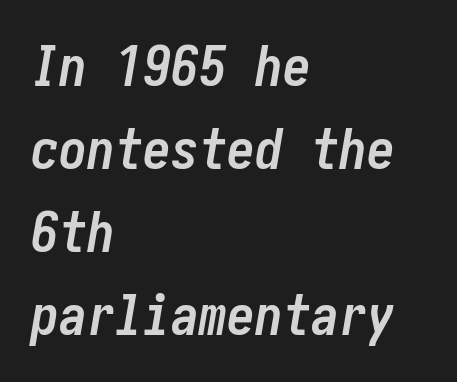
Beneath every word, the page is bare. Here the glyphs are tracked normally, forming tight word shapes. These lines are set flush left with a ragged right edge. The typography opts for an oblique posture over an upright one. As a designer I'd log this as weight 700, bold.
